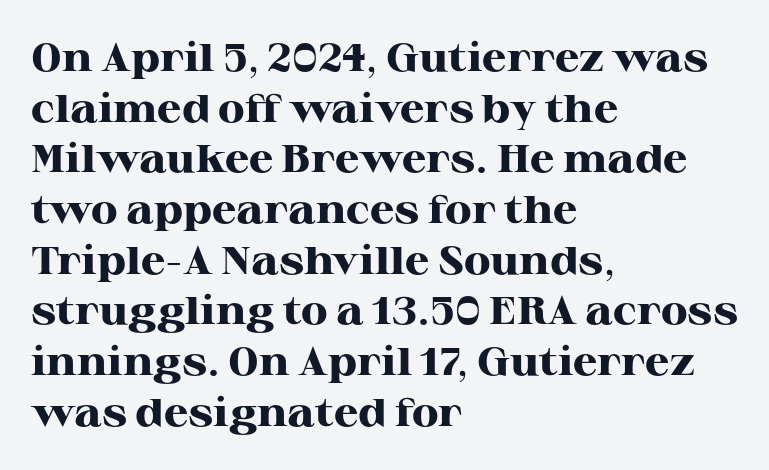
Q: Is the text bold? A: Yes.
Q: Is the text italic (slanted)? A: No, it is upright.
Q: Is the typeface a serif or a sans-serif typeface? A: Serif.
Q: Is the text underlined? A: No.
Q: How is the paragraph aligned? A: Left-aligned.
Q: Is the spacing between letters normal or unusually wide? A: Normal.
Q: Is the spacing between lines tight, normal or loose? A: Normal.
Q: Width (condensed, normal, or wide)? A: Wide.
Q: Stroke contrast? A: High.
Q: x-height? A: Medium.
Q: Monospaced? A: No.
